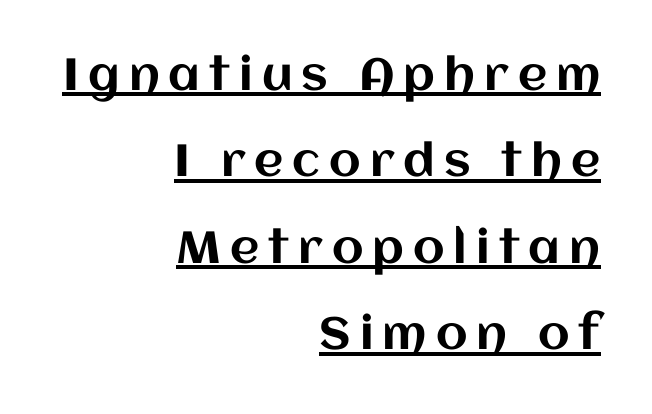
{"italic": "no", "width": "normal", "stroke_contrast": "medium", "x_height": "large", "monospaced": "no", "underline": "yes", "align": "right", "line_spacing": "loose", "line_spacing_ratio": 1.92, "letter_spacing": "wide", "letter_spacing_em": 0.2, "glyph_px": 45}
